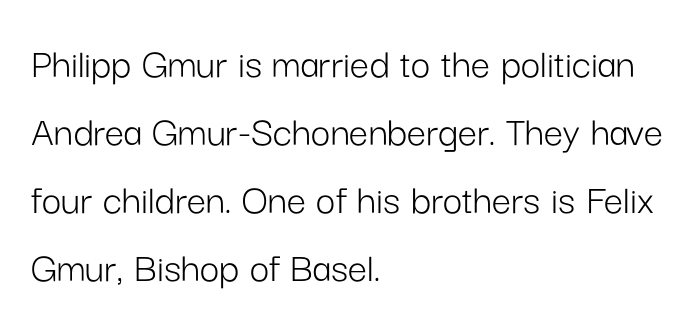
Evenly set lines give the paragraph a standard silhouette. Stroke thickness stays within the range of a standard reading face or lighter. Letters rest on an invisible, unmarked baseline. Unlike a traditional serif, this face leaves its strokes unadorned.
